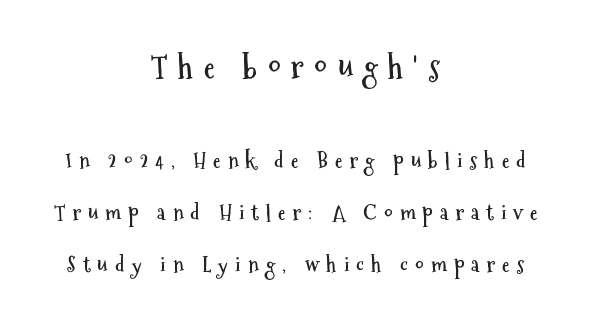
Heft: maximum for text — a bold. The letters are spread apart with noticeably loose tracking. Only glyphs here, with clear space below each row. What kind of face is this? One without serifs — a sans. Is there any slant? The stems are plumb.
